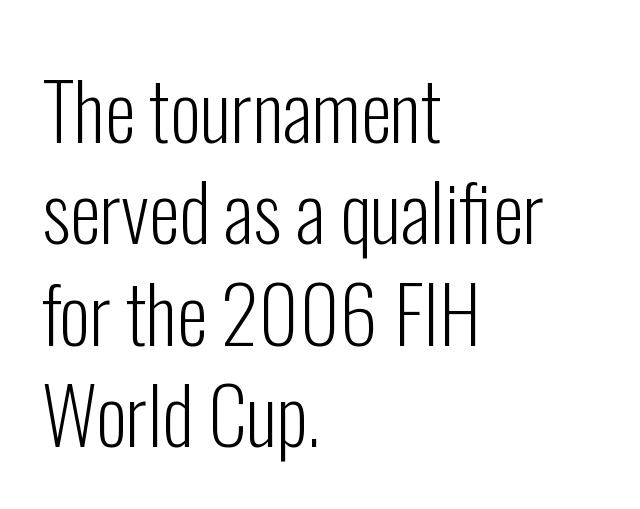
Observe the absence of serifs on each vertical stroke in this sample. You could not count columns in this text — the font is proportionally spaced. The line-height multiplier appears to be the usual default. Weight: not bold — regular or lighter. Tracking here is standard; glyphs follow each other at the usual distance. These lines are set flush left with a ragged right edge.
